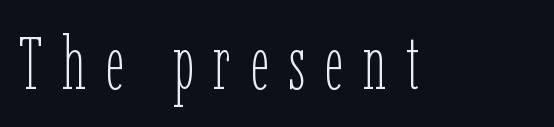
The image shows 73 px thin, condensed type, upright; set unusually wide letter spacing (+0.27 em), not underlined; low stroke contrast and a medium x-height.
